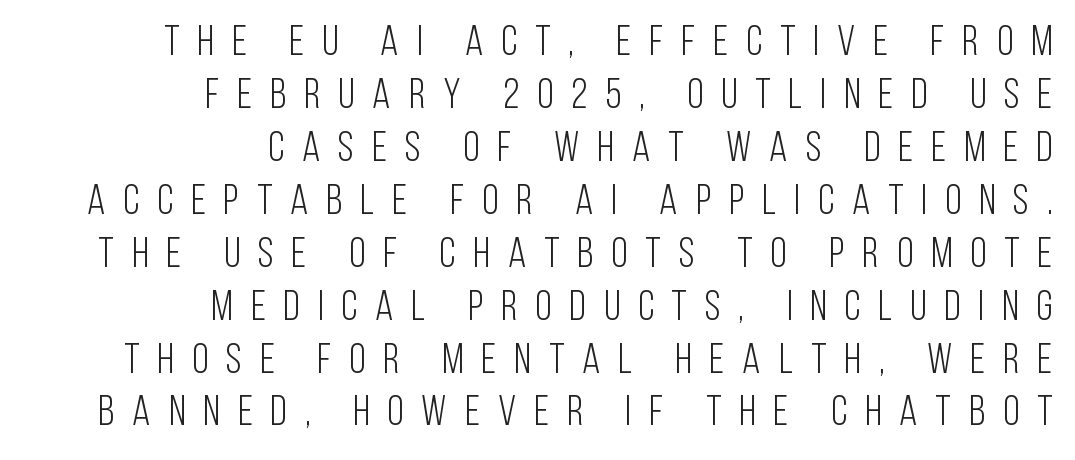
{"serif": "no", "italic": "no", "bold": "no", "weight": "light", "width": "condensed", "stroke_contrast": "low", "x_height": "large", "monospaced": "no", "underline": "no", "align": "right", "line_spacing": "normal", "line_spacing_ratio": 1.26, "letter_spacing": "wide", "letter_spacing_em": 0.43, "glyph_px": 42}
